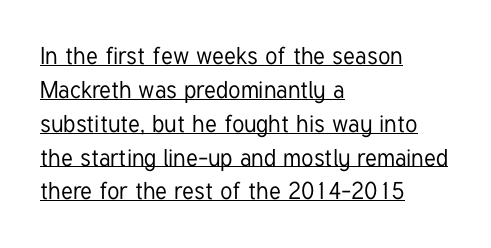
The line texture is even and compact thanks to regular tracking. This rendering features underlined lettering. In terms of leading, this rendering sits right in the middle. The paragraph has a hard left edge and a soft right edge. The lettering holds an erect, upright posture throughout.
